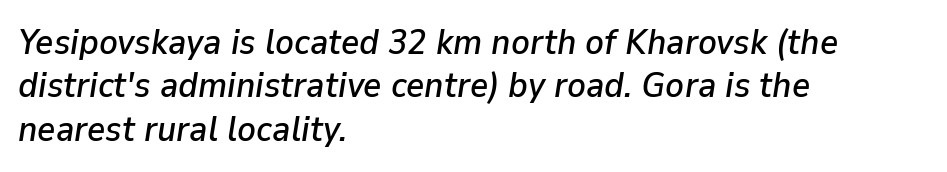
Q: Is the text italic (slanted)? A: Yes, it leans right by about 9 degrees.
Q: Is the text underlined? A: No.
Q: How is the paragraph aligned? A: Left-aligned.
Q: Is the spacing between letters normal or unusually wide? A: Normal.
Q: Width (condensed, normal, or wide)? A: Normal.
Q: Stroke contrast? A: Low.
Q: x-height? A: Medium.
Q: Monospaced? A: No.
